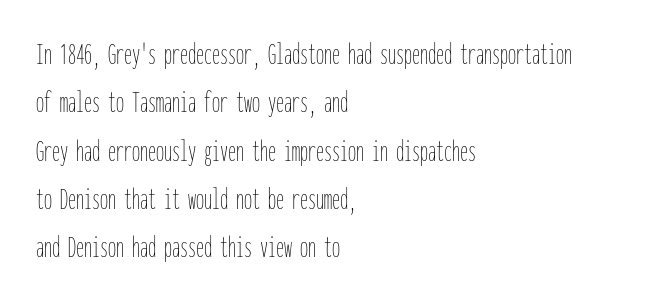
Q: Is the text bold? A: No.
Q: Is the text italic (slanted)? A: No, it is upright.
Q: Is the text underlined? A: No.
Q: How is the paragraph aligned? A: Left-aligned.
Q: Is the spacing between letters normal or unusually wide? A: Normal.
Q: Is the spacing between lines tight, normal or loose? A: Normal.
Q: Width (condensed, normal, or wide)? A: Condensed.
Q: Stroke contrast? A: Low.
Q: x-height? A: Medium.
Q: Monospaced? A: Yes.
